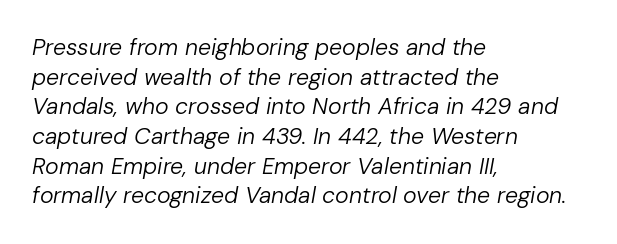
{"italic": "yes", "lean": "right", "slant_degrees": 10, "bold": "no", "underline": "no", "align": "left", "line_spacing": "normal", "line_spacing_ratio": 1.29, "letter_spacing": "normal", "letter_spacing_em": 0.0, "glyph_px": 23}
